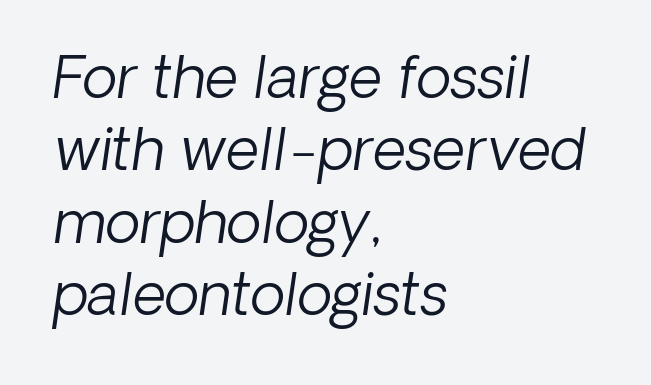
The image shows 58 px light type, italic (leaning right); set left-aligned, normal line spacing (1.25x), normal letter spacing, not underlined; low stroke contrast and a medium x-height.
